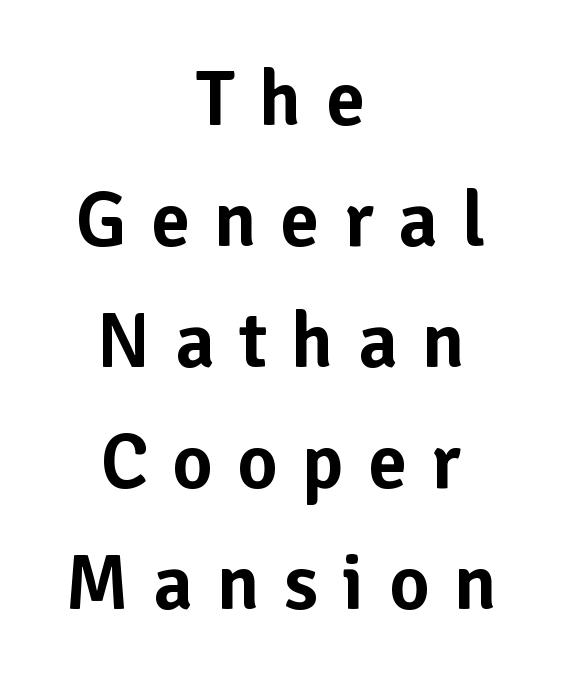
The image shows 78 px sans-serif type, upright; set centered, normal line spacing (1.55x), unusually wide letter spacing (+0.31 em), not underlined; low stroke contrast and a medium x-height.
